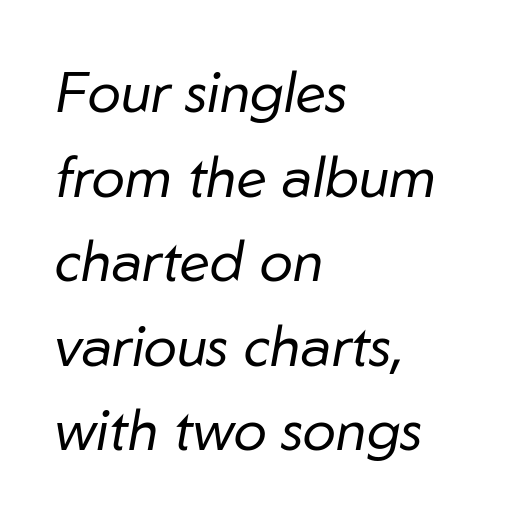
Default kerning and tracking; the words read as compact shapes. Stems here are at most as thick as an everyday book face. The specimen reads as italic at a glance. Rule under the text: the space is simply empty.
